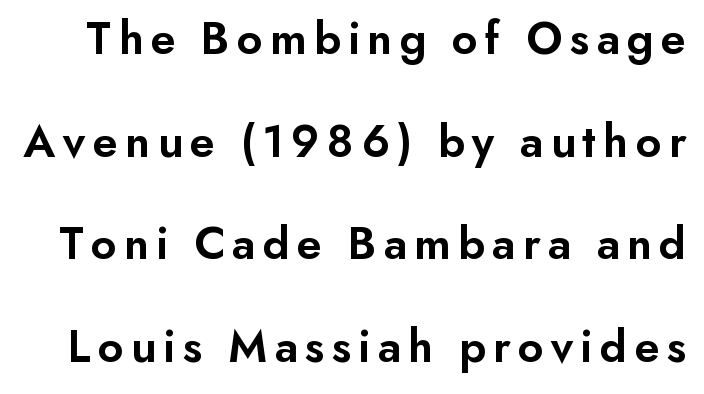
Q: Is the text bold? A: Semi-bold.
Q: Is the text italic (slanted)? A: No, it is upright.
Q: Is the typeface a serif or a sans-serif typeface? A: Sans-serif.
Q: Is the text underlined? A: No.
Q: Is the spacing between lines tight, normal or loose? A: Loose.
Q: Width (condensed, normal, or wide)? A: Normal.
Q: Stroke contrast? A: Low.
Q: x-height? A: Small.
Q: Monospaced? A: No.
